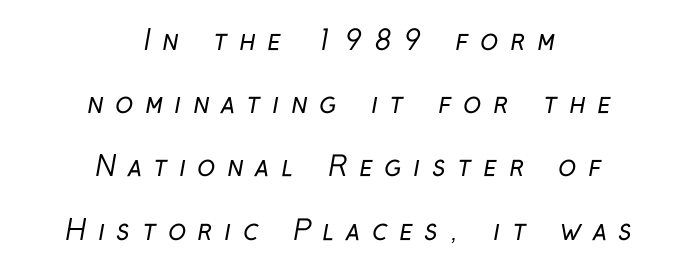
{"bold": "no", "underline": "no", "align": "center", "line_spacing": "loose", "line_spacing_ratio": 2.34, "letter_spacing": "wide", "letter_spacing_em": 0.44, "glyph_px": 27}
